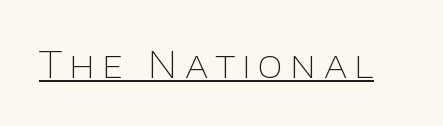
{"serif": "no", "italic": "no", "bold": "no", "weight": "thin", "width": "normal", "stroke_contrast": "low", "x_height": "large", "monospaced": "no", "underline": "yes", "glyph_px": 37}
